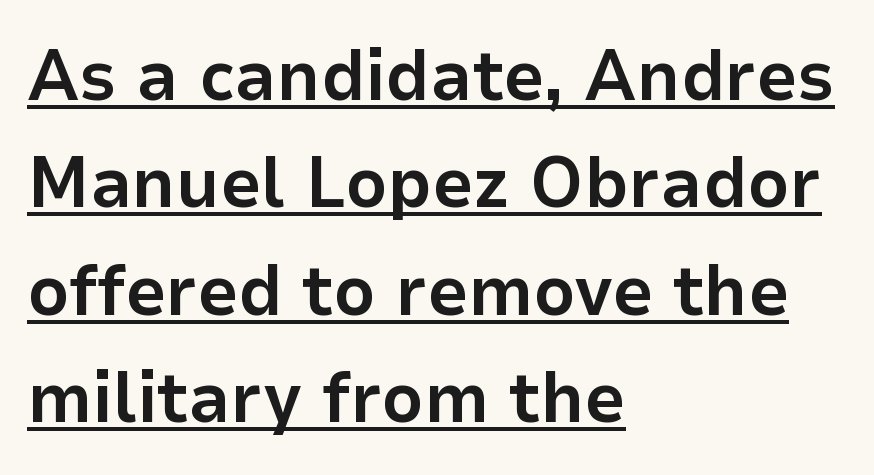
This rendering employs a face without finishing strokes, i.e., a sans-serif. Beneath each row of characters lies a ruled line. One glance says typical: line gaps are just what's usual. Here the designer chose a conventional face with non-uniform glyph widths.
